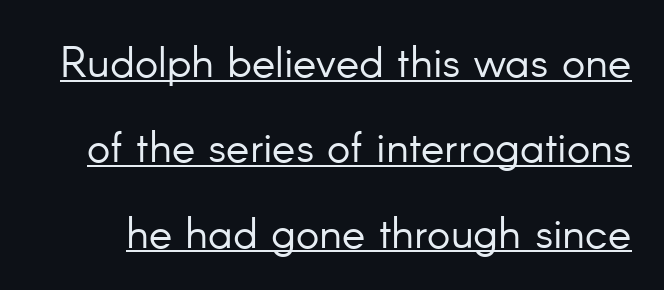
Q: Is the text bold? A: No.
Q: Is the text italic (slanted)? A: No, it is upright.
Q: Is the typeface a serif or a sans-serif typeface? A: Sans-serif.
Q: Is the text underlined? A: Yes.
Q: Is the spacing between letters normal or unusually wide? A: Normal.
Q: Is the spacing between lines tight, normal or loose? A: Loose.
Q: Width (condensed, normal, or wide)? A: Normal.
Q: Stroke contrast? A: Low.
Q: x-height? A: Small.
Q: Monospaced? A: No.
